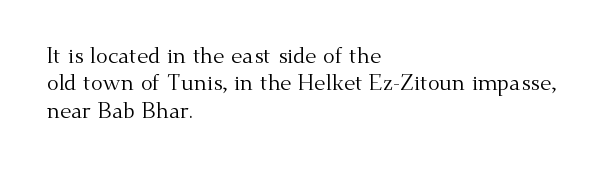
{"italic": "no", "bold": "no", "underline": "no", "align": "left", "line_spacing_ratio": 1.24, "letter_spacing": "normal", "letter_spacing_em": 0.0, "glyph_px": 22}
